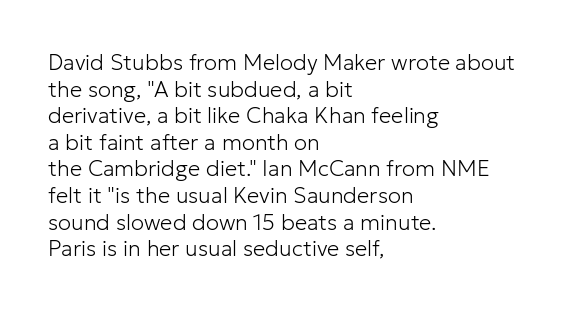
{"italic": "no", "bold": "no", "underline": "no", "align": "left", "line_spacing_ratio": 1.21, "letter_spacing": "normal", "letter_spacing_em": 0.0, "glyph_px": 22}
